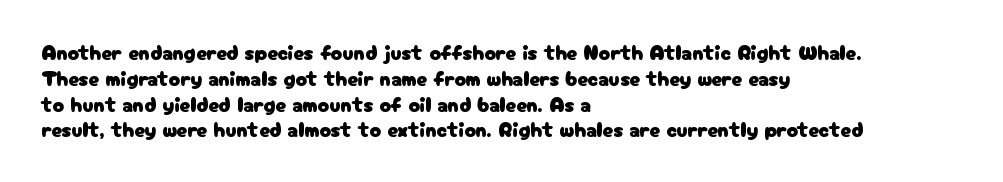
Q: Is the text italic (slanted)? A: No, it is upright.
Q: Is the text underlined? A: No.
Q: How is the paragraph aligned? A: Left-aligned.
Q: Is the spacing between letters normal or unusually wide? A: Normal.
